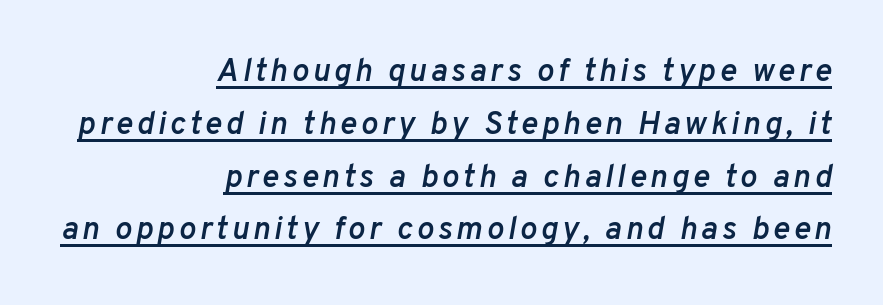
{"italic": "yes", "lean": "right", "slant_degrees": 10, "bold": "semi", "weight": "semibold", "width": "normal", "stroke_contrast": "low", "x_height": "medium", "monospaced": "no", "underline": "yes", "align": "right", "line_spacing": "normal", "line_spacing_ratio": 1.65, "glyph_px": 32}
